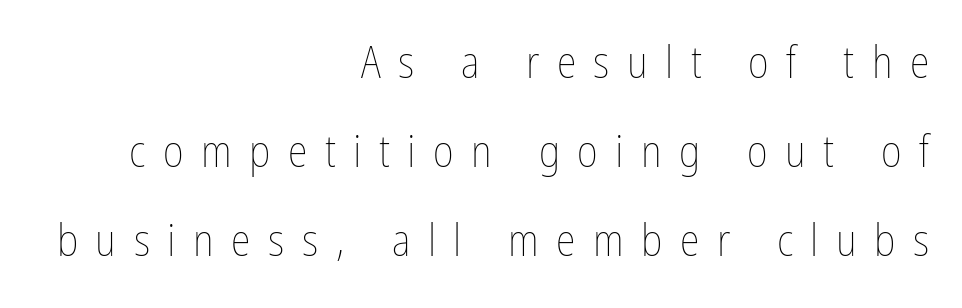
Q: Is the text bold? A: No.
Q: Is the text italic (slanted)? A: No, it is upright.
Q: Is the text underlined? A: No.
Q: How is the paragraph aligned? A: Right-aligned.
Q: Is the spacing between letters normal or unusually wide? A: Unusually wide.
Q: Is the spacing between lines tight, normal or loose? A: Loose.
Q: Width (condensed, normal, or wide)? A: Condensed.
Q: Stroke contrast? A: Low.
Q: x-height? A: Medium.
Q: Monospaced? A: No.
